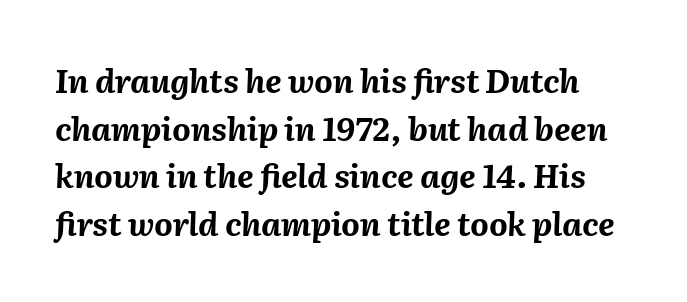
{"italic": "yes", "lean": "right", "slant_degrees": 2, "bold": "yes", "weight": "bold", "width": "normal", "stroke_contrast": "medium", "x_height": "medium", "monospaced": "no", "underline": "no", "line_spacing": "normal", "line_spacing_ratio": 1.49, "letter_spacing": "normal", "letter_spacing_em": 0.0, "glyph_px": 32}
